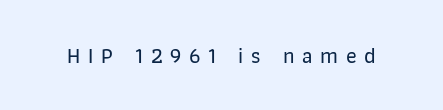
{"italic": "no", "underline": "no", "letter_spacing": "wide", "letter_spacing_em": 0.35, "glyph_px": 22}
